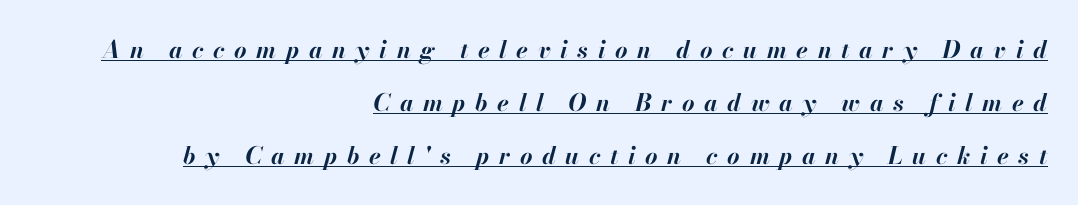
Bold? Absolutely — the strokes are thick and heavy. The gaps between neighbouring characters are conspicuously large. Check the space under the baseline: a stroke is drawn there. The block of text is sparse from top to bottom, with ample space between rows.
